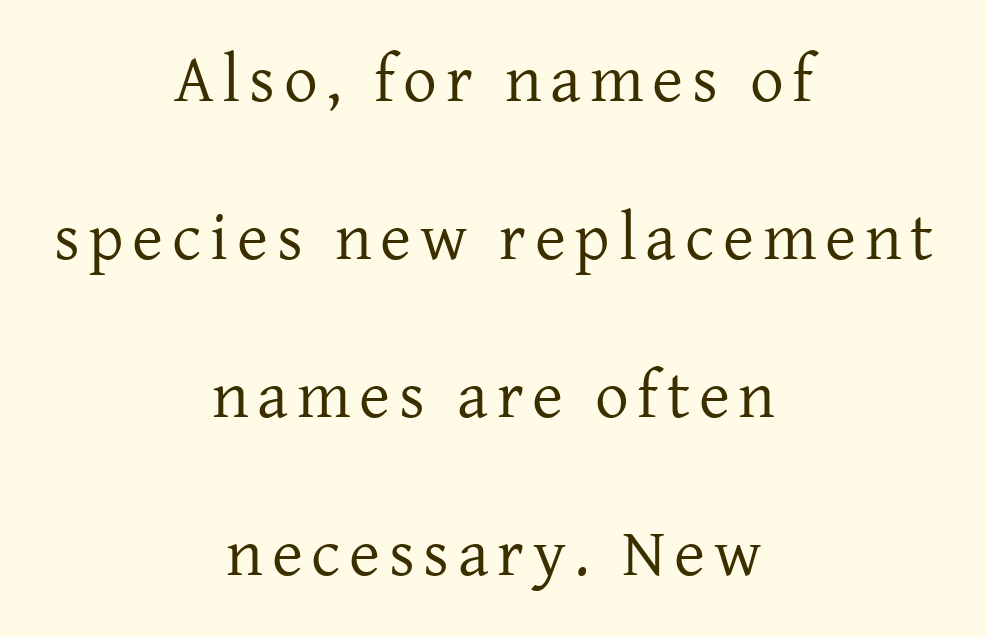
Stroke terminals: seriffed. Bare-footed words on every line. This block would shrink considerably if given ordinary leading; it's expanded now. Note the varied advance widths — an 'i' is clearly narrower than an 'm'. A student would call this center alignment; a typographer would say set centered.
